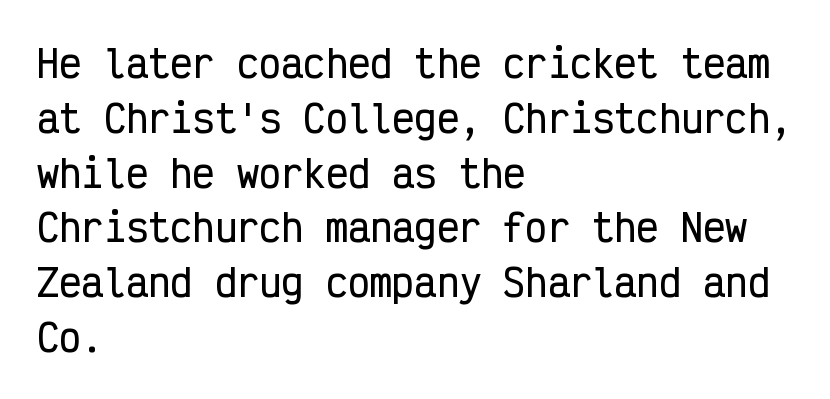
{"serif": "no", "italic": "no", "width": "condensed", "stroke_contrast": "low", "x_height": "medium", "monospaced": "yes", "underline": "no", "align": "left", "line_spacing": "normal", "line_spacing_ratio": 1.48, "letter_spacing": "normal", "letter_spacing_em": 0.0, "glyph_px": 37}
